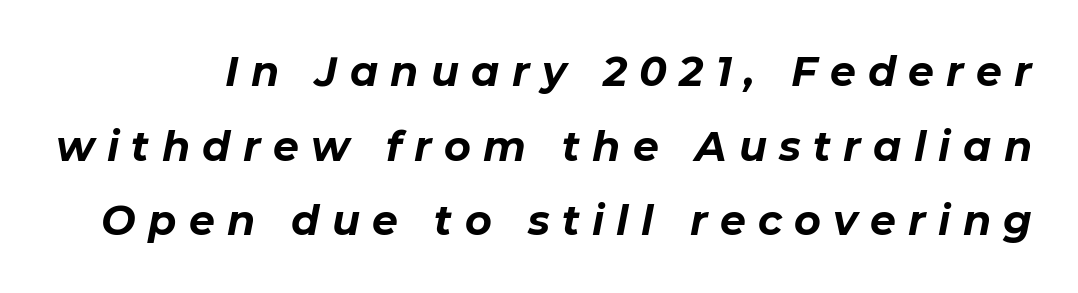
The image shows 41 px bold type, italic (leaning right); set line spacing 1.82x, unusually wide letter spacing (+0.3 em), not underlined; low stroke contrast and a medium x-height.
